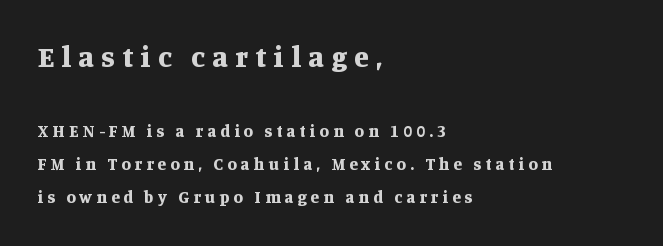
{"serif": "yes", "italic": "no", "bold": "yes", "weight": "bold", "width": "normal", "stroke_contrast": "medium", "x_height": "large", "monospaced": "no", "underline": "no", "align": "left", "line_spacing": "loose", "line_spacing_ratio": 1.96, "letter_spacing": "wide", "letter_spacing_em": 0.25, "larger_block": "first", "size_ratio": 1.76, "glyph_px": 30}
